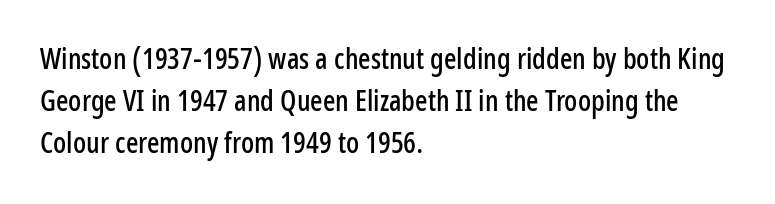
The image shows 29 px condensed sans-serif type, upright; set left-aligned, normal line spacing (1.44x), normal letter spacing, not underlined; low stroke contrast and a medium x-height.
